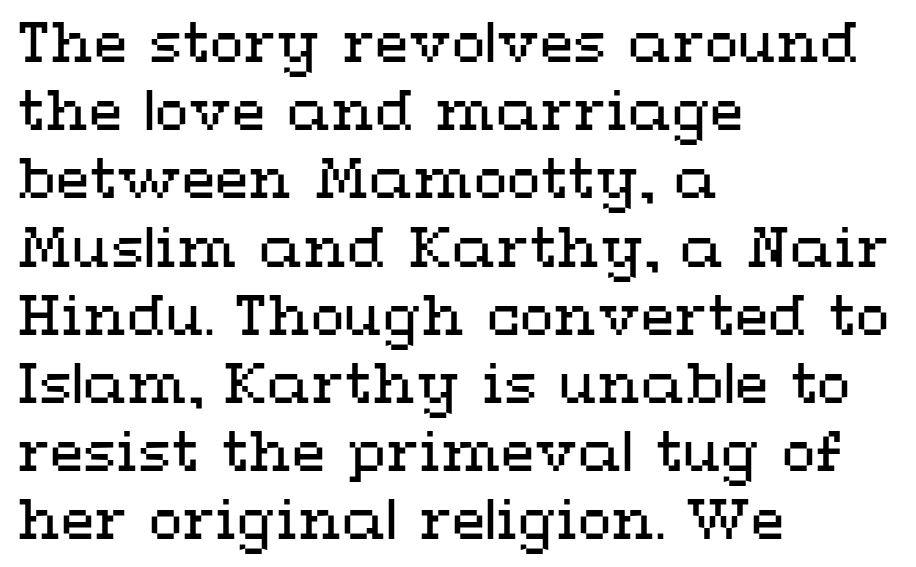
The passage is arranged the way most books set body copy — flush left. Proportional: the letters do not fall into vertical columns. It's the straight-up-and-down kind of type. Weight: regular or lighter.
